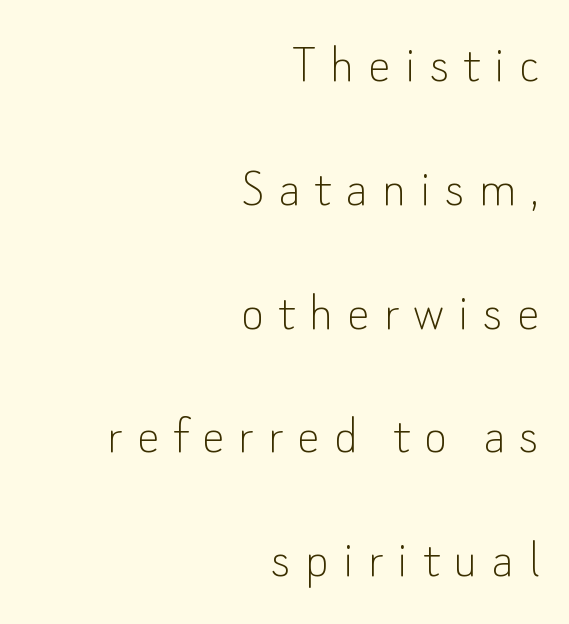
The image shows 56 px thin sans-serif type, upright; set right-aligned, loose line spacing (2.21x), unusually wide letter spacing (+0.25 em), not underlined; low stroke contrast and a small x-height.
